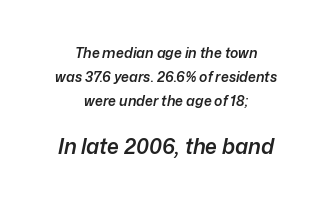
Q: Is the text bold? A: Semi-bold.
Q: Is the text italic (slanted)? A: Yes, it leans right by about 12 degrees.
Q: Is the text underlined? A: No.
Q: How is the paragraph aligned? A: Centered.
Q: Is the spacing between letters normal or unusually wide? A: Normal.
Q: Which block of text is set in a larger size, the first (top) or the second (bottom)? A: The second (bottom) one.
